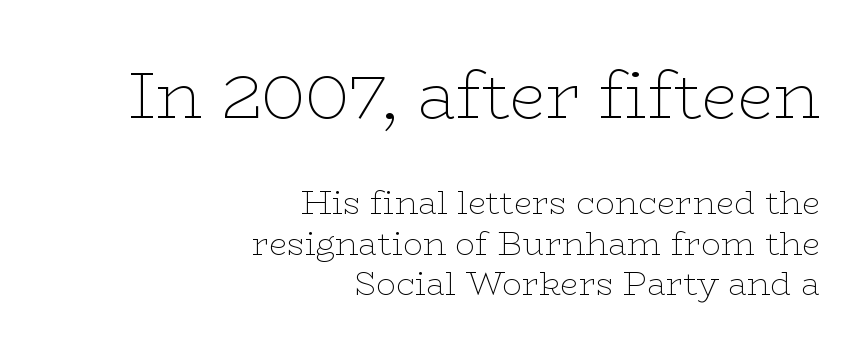
{"serif": "yes", "italic": "no", "bold": "no", "weight": "thin", "width": "wide", "stroke_contrast": "low", "x_height": "medium", "monospaced": "no", "underline": "no", "align": "right", "line_spacing_ratio": 1.22, "letter_spacing": "normal", "letter_spacing_em": 0.0, "larger_block": "first", "size_ratio": 2.0, "glyph_px": 66}
